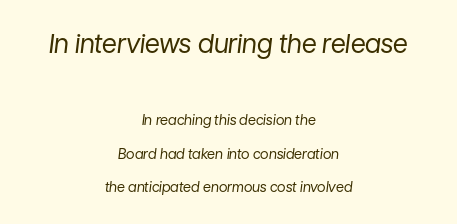
Q: Is the text bold? A: No.
Q: Is the text italic (slanted)? A: Yes, it leans right by about 7 degrees.
Q: Is the text underlined? A: No.
Q: How is the paragraph aligned? A: Centered.
Q: Is the spacing between letters normal or unusually wide? A: Normal.
Q: Is the spacing between lines tight, normal or loose? A: Loose.
Q: Which block of text is set in a larger size, the first (top) or the second (bottom)? A: The first (top) one.
